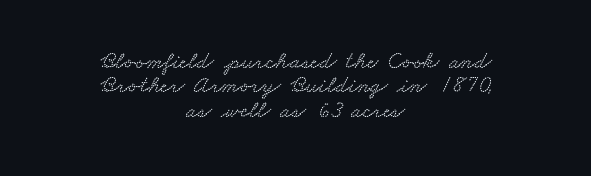
{"underline": "no", "align": "center", "line_spacing": "tight", "line_spacing_ratio": 1.02, "letter_spacing": "normal", "letter_spacing_em": 0.0, "glyph_px": 24}
